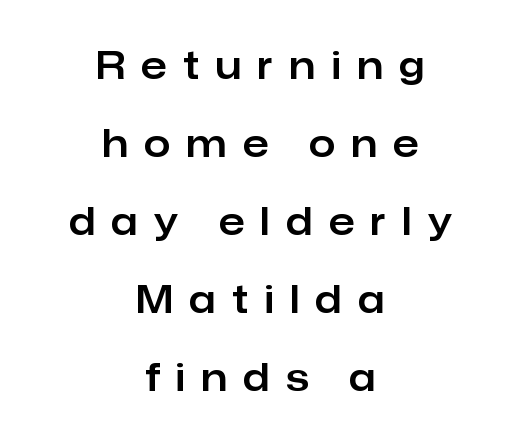
The image shows 38 px sans-serif type, upright; set centered, loose line spacing (2.05x), unusually wide letter spacing (+0.43 em), not underlined; low stroke contrast and a medium x-height.
